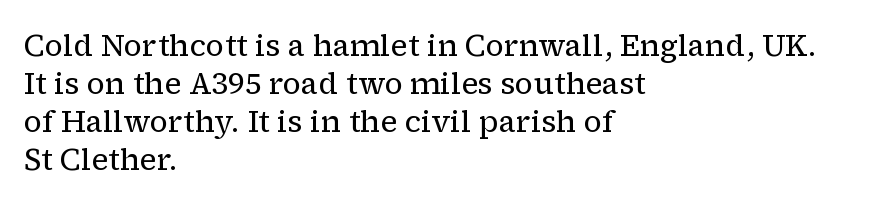
The image shows 30 px regular-weight serif type, upright; set left-aligned, normal line spacing (1.27x), normal letter spacing, not underlined; low stroke contrast and a medium x-height.
